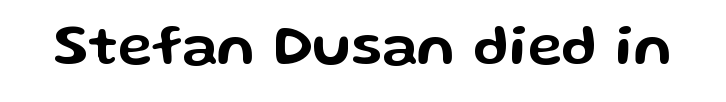
Look at the bottom of the vertical strokes: they stop flat, with no serifs. Beneath every word, the page is bare. Characters follow at the spacing the type designer built in. Note the varied advance widths — an 'i' is clearly narrower than an 'm'.
